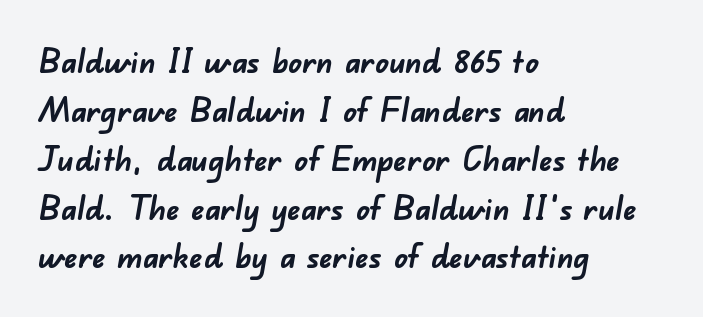
The image shows 33 px semibold sans-serif type; set left-aligned, normal line spacing (1.48x), normal letter spacing, not underlined; low stroke contrast and a small x-height.
